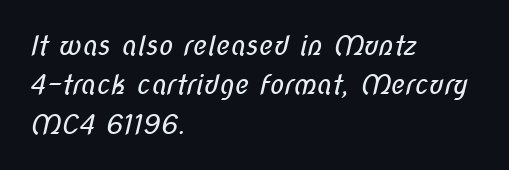
Q: Is the text bold? A: No.
Q: Is the text underlined? A: No.
Q: How is the paragraph aligned? A: Left-aligned.
Q: Is the spacing between letters normal or unusually wide? A: Normal.
Q: Is the spacing between lines tight, normal or loose? A: Normal.
